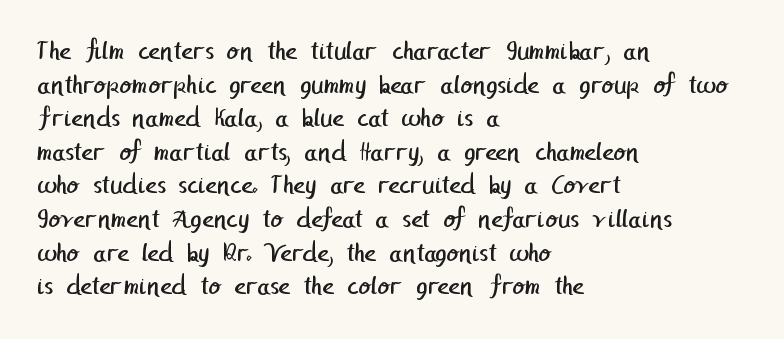
This rendering uses left alignment, leaving the right contour irregular. The tracking reads as untouched default to a designer's eye. Regarding serifs, this sample does without them. The weight would be labelled regular, book, light, or lighter still.
